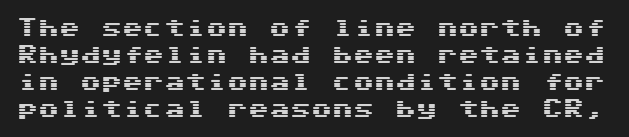
Q: Is the text italic (slanted)? A: No, it is upright.
Q: Is the text underlined? A: No.
Q: Is the spacing between letters normal or unusually wide? A: Normal.
Q: Is the spacing between lines tight, normal or loose? A: Normal.
